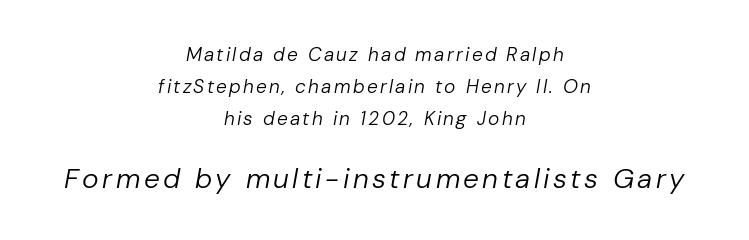
Q: Is the text bold? A: No.
Q: Is the text italic (slanted)? A: Yes, it leans right by about 10 degrees.
Q: Is the text underlined? A: No.
Q: How is the paragraph aligned? A: Centered.
Q: Is the spacing between lines tight, normal or loose? A: Normal.
Q: Which block of text is set in a larger size, the first (top) or the second (bottom)? A: The second (bottom) one.
Q: Width (condensed, normal, or wide)? A: Normal.
Q: Stroke contrast? A: Low.
Q: x-height? A: Medium.
Q: Monospaced? A: No.
